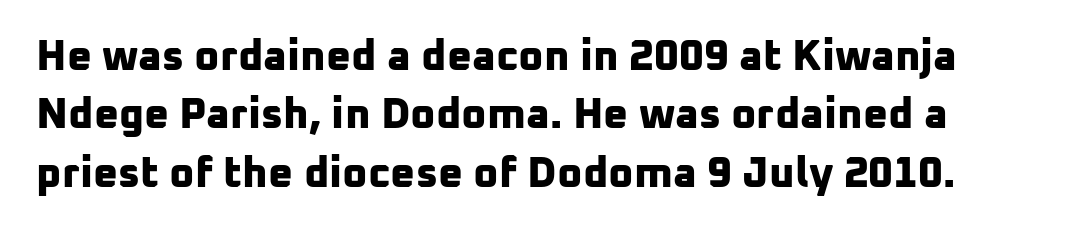
This sample uses a sans-serif face. On the weight axis this lands at bold, roughly 700. Do the characters align in a grid? No, the font is proportional. A clean baseline with only descenders dipping below it. Is the letter spacing exaggerated? No — it looks like the ordinary default. The lines sit at an ordinary, default distance from one another.
